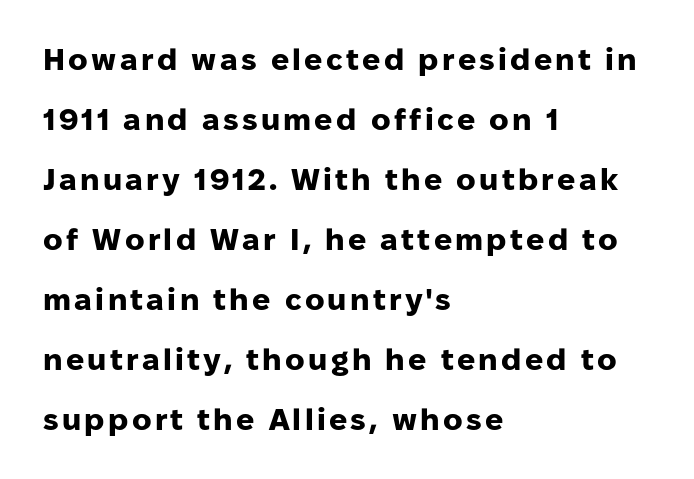
How heavy is the stroke? Heavy — this is a bold. Descenders hang freely into open space. Loosely led — the rows are spread out. Horizontally, the lines are justified to the leading edge only. The letters stand upright; this is a roman face. Think of a printed novel: that variable character pitch is what you see here.
